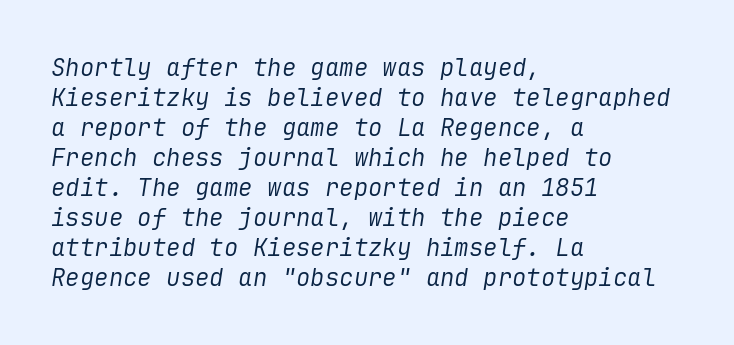
The image shows 24 px text type, italic (leaning right); set left-aligned, normal line spacing (1.25x), normal letter spacing, not underlined.
